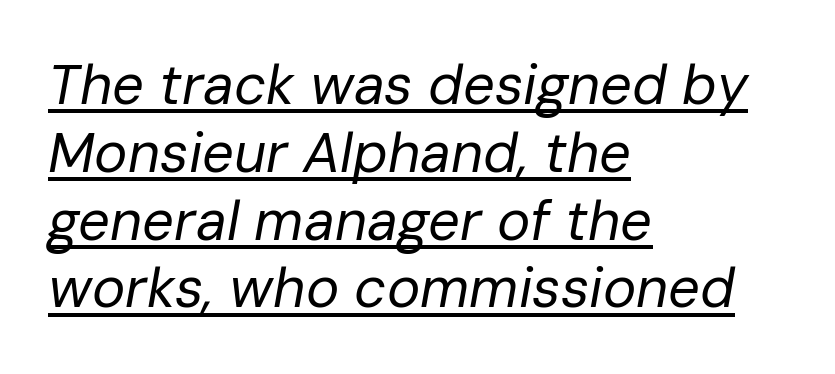
The image shows 56 px regular-weight type, italic (leaning right); set left-aligned, line spacing 1.21x, normal letter spacing, underlined; low stroke contrast and a medium x-height.
